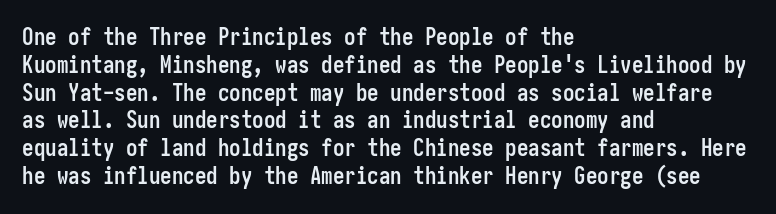
{"italic": "no", "bold": "yes", "underline": "no", "align": "left", "line_spacing_ratio": 1.21, "letter_spacing": "normal", "letter_spacing_em": 0.0, "glyph_px": 23}
